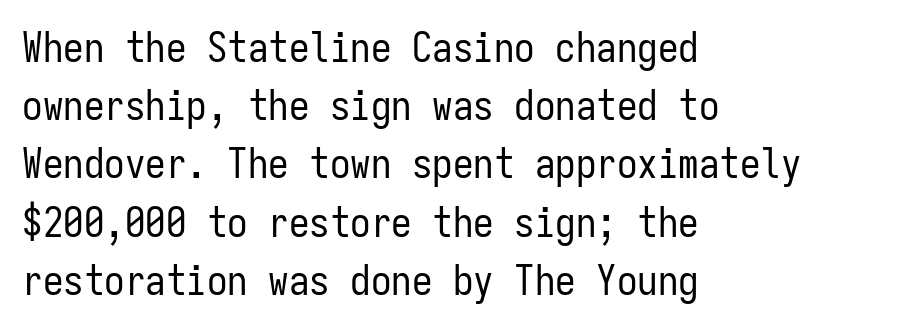
The image shows 41 px regular-weight, condensed sans-serif type, upright, monospaced; set left-aligned, normal line spacing (1.42x), normal letter spacing, not underlined; low stroke contrast and a medium x-height.
